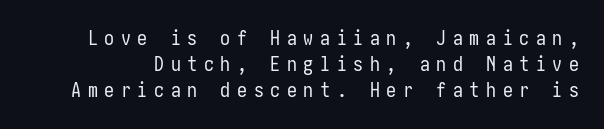
Q: Is the text bold? A: No.
Q: Is the text italic (slanted)? A: No, it is upright.
Q: Is the text underlined? A: No.
Q: Is the spacing between letters normal or unusually wide? A: Unusually wide.
Q: Is the spacing between lines tight, normal or loose? A: Normal.
